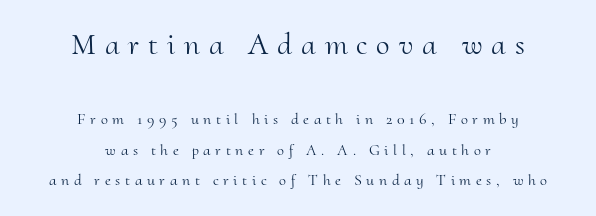
Q: Is the text bold? A: No.
Q: Is the text italic (slanted)? A: No, it is upright.
Q: Is the typeface a serif or a sans-serif typeface? A: Serif.
Q: Is the text underlined? A: No.
Q: How is the paragraph aligned? A: Centered.
Q: Is the spacing between letters normal or unusually wide? A: Unusually wide.
Q: Is the spacing between lines tight, normal or loose? A: Loose.
Q: Which block of text is set in a larger size, the first (top) or the second (bottom)? A: The first (top) one.
Q: Width (condensed, normal, or wide)? A: Normal.
Q: Stroke contrast? A: Medium.
Q: x-height? A: Small.
Q: Monospaced? A: No.
